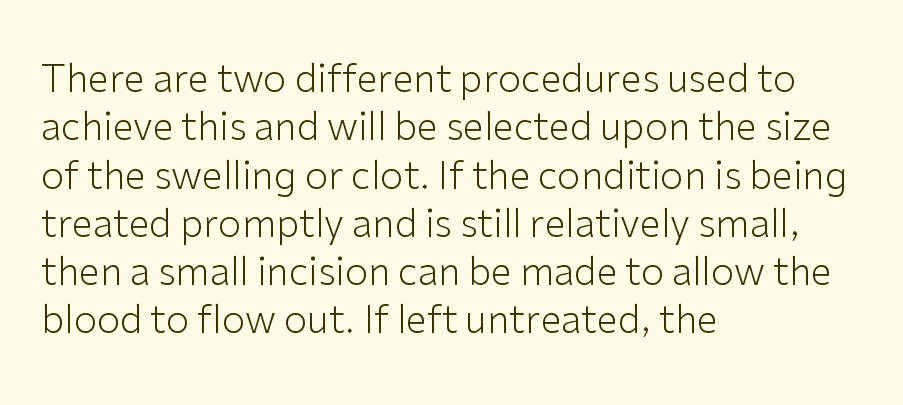
Q: Is the text bold? A: No.
Q: Is the text italic (slanted)? A: No, it is upright.
Q: Is the typeface a serif or a sans-serif typeface? A: Sans-serif.
Q: Is the text underlined? A: No.
Q: How is the paragraph aligned? A: Left-aligned.
Q: Is the spacing between letters normal or unusually wide? A: Normal.
Q: Is the spacing between lines tight, normal or loose? A: Normal.
Q: Width (condensed, normal, or wide)? A: Normal.
Q: Stroke contrast? A: Low.
Q: x-height? A: Medium.
Q: Monospaced? A: No.
